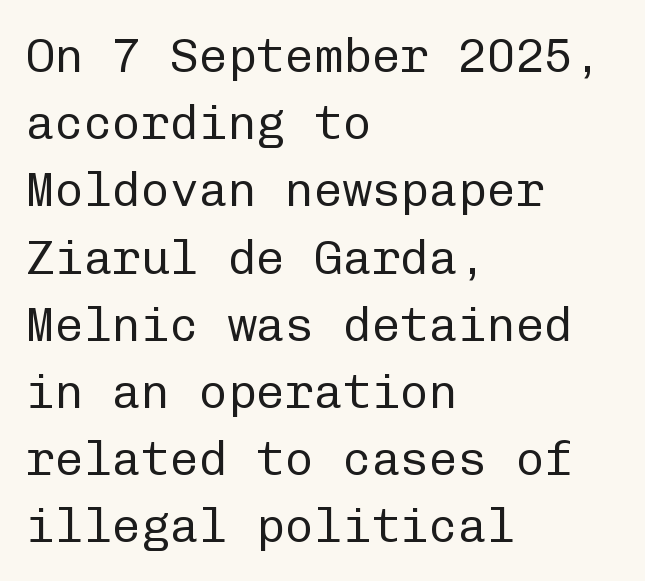
Q: Is the text bold? A: No.
Q: Is the text italic (slanted)? A: No, it is upright.
Q: Is the typeface a serif or a sans-serif typeface? A: Sans-serif.
Q: Is the text underlined? A: No.
Q: How is the paragraph aligned? A: Left-aligned.
Q: Is the spacing between letters normal or unusually wide? A: Normal.
Q: Is the spacing between lines tight, normal or loose? A: Normal.
Q: Width (condensed, normal, or wide)? A: Normal.
Q: Stroke contrast? A: Low.
Q: x-height? A: Medium.
Q: Monospaced? A: Yes.
